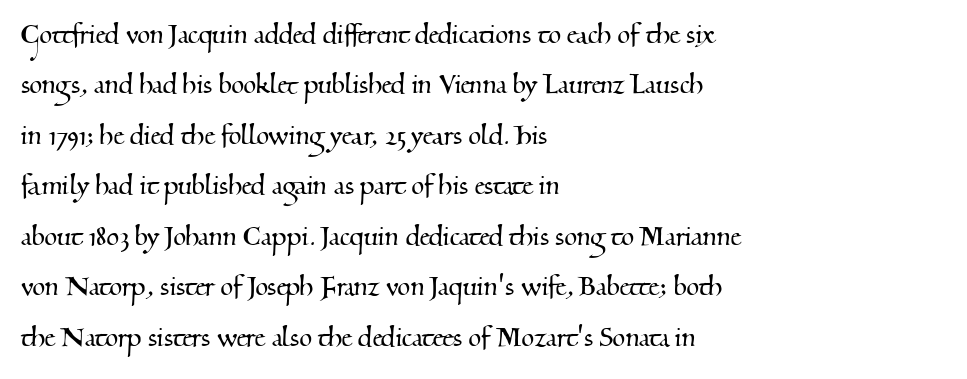
{"serif": "yes", "width": "normal", "stroke_contrast": "medium", "x_height": "small", "monospaced": "no", "underline": "no", "align": "left", "line_spacing": "normal", "line_spacing_ratio": 1.53, "letter_spacing": "normal", "letter_spacing_em": 0.0, "glyph_px": 33}
